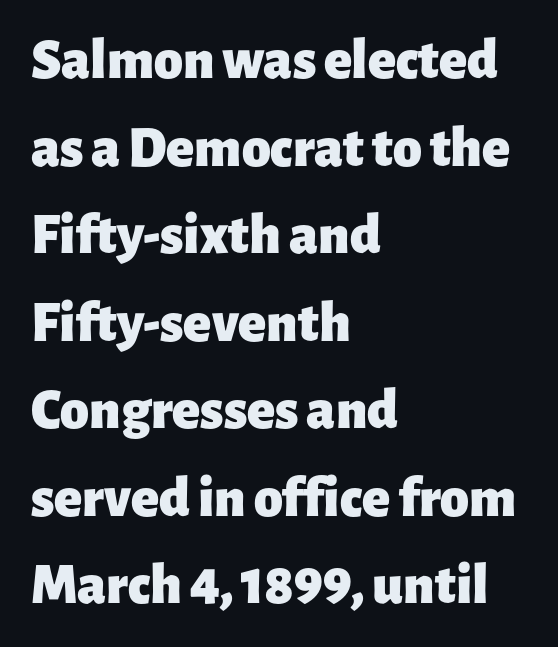
The image shows 58 px heavy sans-serif type, upright; set left-aligned, normal line spacing (1.51x), normal letter spacing, not underlined; low stroke contrast and a medium x-height.
